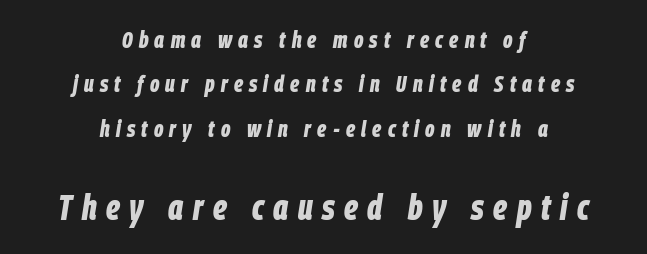
The image shows 35 px bold, condensed type, italic (leaning right); set centered, loose line spacing (1.93x), unusually wide letter spacing (+0.27 em), not underlined; the second (bottom) block is 1.52x larger; low stroke contrast and a large x-height.
